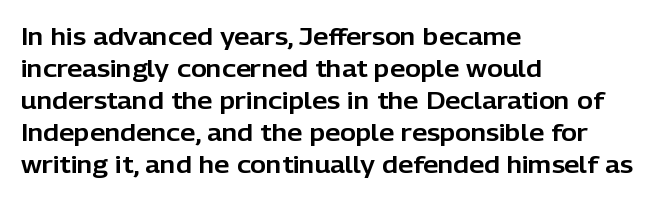
No italicization has been applied; the sample stays upright. The vertical gap from one line to the next is medium. Standard letterfit; no display-style spreading of the glyphs. The passage is arranged the way most books set body copy — flush left. Rule under the text: the space is simply empty.
